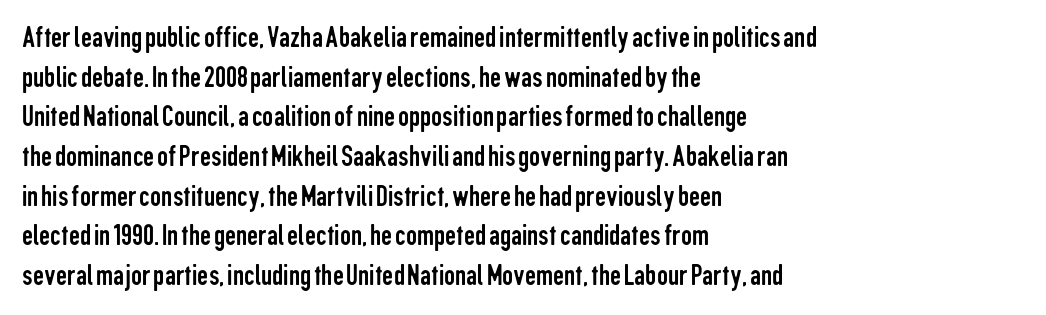
{"serif": "no", "italic": "no", "bold": "no", "weight": "regular", "width": "condensed", "stroke_contrast": "low", "x_height": "medium", "monospaced": "no", "underline": "no", "align": "left", "line_spacing": "normal", "line_spacing_ratio": 1.28, "letter_spacing": "normal", "letter_spacing_em": 0.0, "glyph_px": 31}
